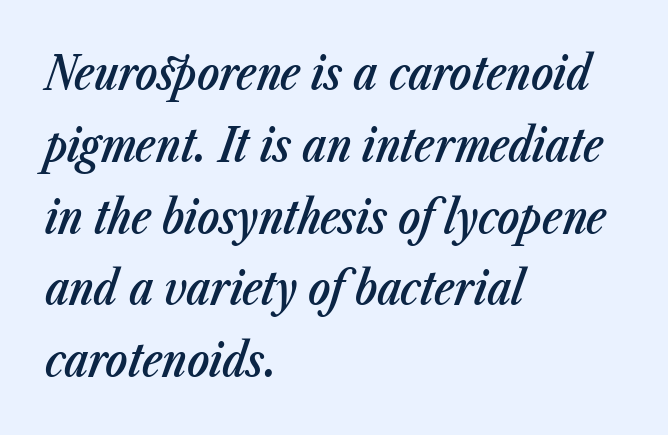
It's the slanting kind of type. Rule under the text: the space is simply empty. This rendering uses left alignment, leaving the right contour irregular. The passage shown has conventional tracking throughout. The rendering uses a moderate line-height, typical for paragraphs.
